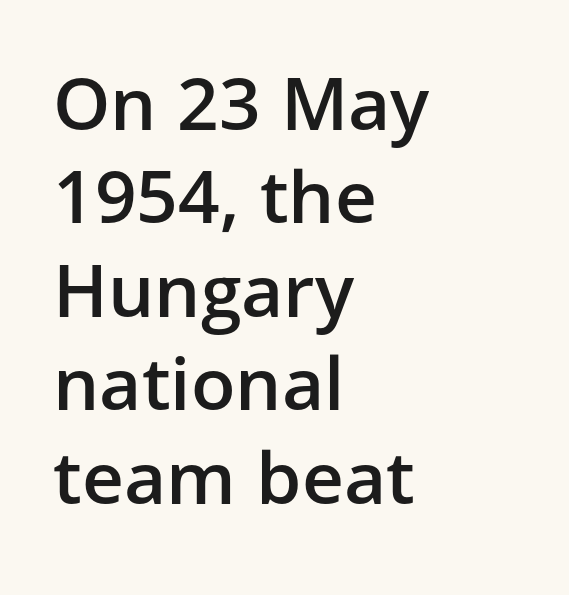
Q: Is the text bold? A: Semi-bold.
Q: Is the text italic (slanted)? A: No, it is upright.
Q: Is the typeface a serif or a sans-serif typeface? A: Sans-serif.
Q: Is the text underlined? A: No.
Q: How is the paragraph aligned? A: Left-aligned.
Q: Is the spacing between letters normal or unusually wide? A: Normal.
Q: Is the spacing between lines tight, normal or loose? A: Normal.
Q: Width (condensed, normal, or wide)? A: Normal.
Q: Stroke contrast? A: Low.
Q: x-height? A: Medium.
Q: Monospaced? A: No.
